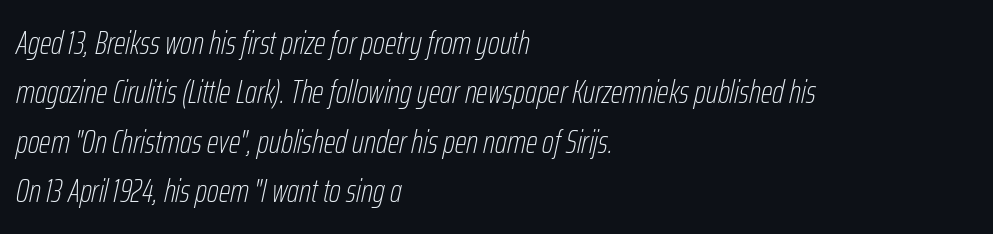
{"italic": "yes", "lean": "right", "slant_degrees": 12, "bold": "no", "weight": "thin", "width": "condensed", "stroke_contrast": "low", "x_height": "medium", "monospaced": "no", "underline": "no", "align": "left", "line_spacing": "normal", "line_spacing_ratio": 1.5, "letter_spacing": "normal", "letter_spacing_em": 0.0, "glyph_px": 33}
